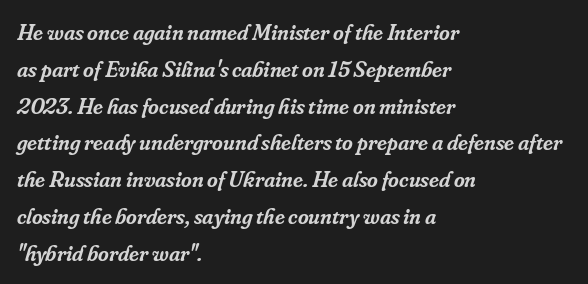
The lines are quadded left. The type is set solid horizontally, with unmodified tracking. Underlining? Definitely not there. Style check: oblique.
